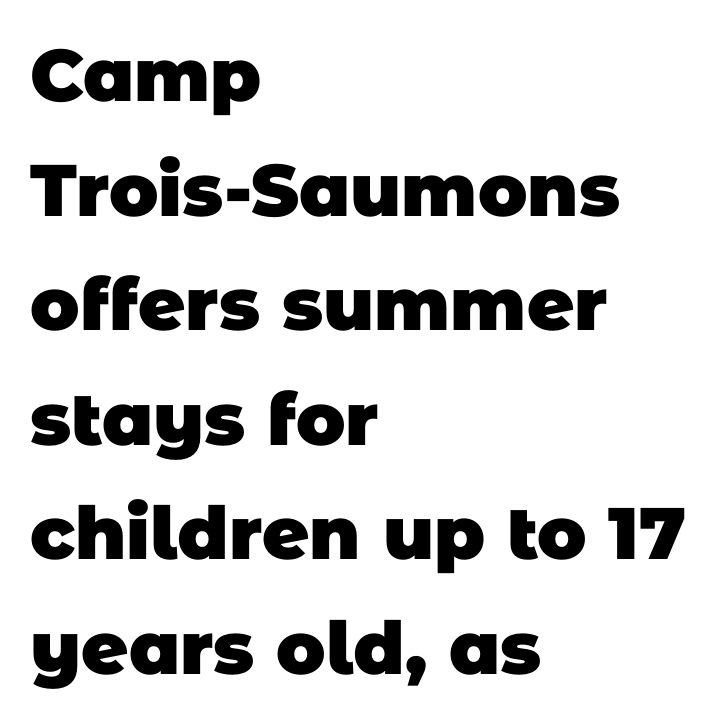
{"serif": "no", "bold": "yes", "weight": "heavy", "width": "normal", "stroke_contrast": "low", "x_height": "large", "monospaced": "no", "underline": "no", "align": "left", "line_spacing": "normal", "line_spacing_ratio": 1.57, "letter_spacing": "normal", "letter_spacing_em": 0.0, "glyph_px": 73}
